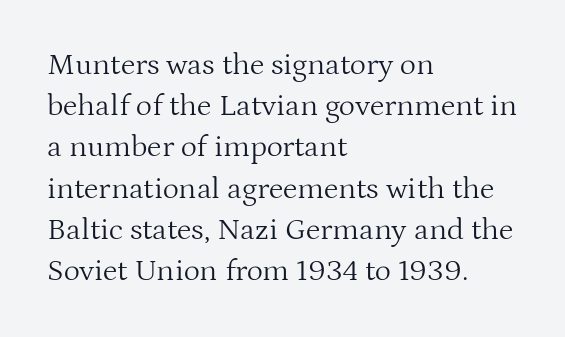
The letters advance in unequal steps, a hallmark of proportional type. Inter-character spacing is left at the font's built-in metrics. Typeset ragged right — the left edge is the straight one. Does the lettering tilt? It doesn't — this is upright. Look at the bottom of the vertical strokes: they flare into serifs here. Evenly set lines give the paragraph a standard silhouette.
